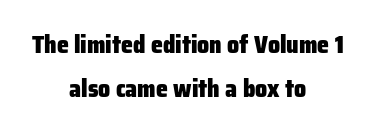
{"italic": "no", "bold": "yes", "underline": "no", "align": "center", "line_spacing_ratio": 1.85, "letter_spacing": "normal", "letter_spacing_em": 0.0, "glyph_px": 24}
